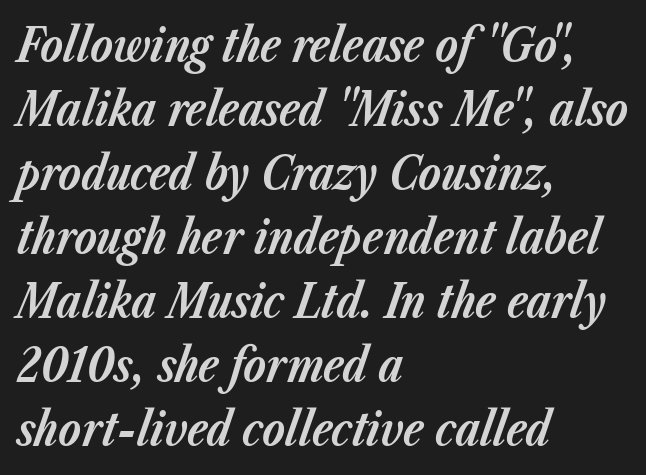
Q: Is the text bold? A: Yes.
Q: Is the text italic (slanted)? A: Yes, it leans right by about 23 degrees.
Q: Is the text underlined? A: No.
Q: How is the paragraph aligned? A: Left-aligned.
Q: Is the spacing between letters normal or unusually wide? A: Normal.
Q: Is the spacing between lines tight, normal or loose? A: Normal.
Q: Width (condensed, normal, or wide)? A: Normal.
Q: Stroke contrast? A: Low.
Q: x-height? A: Medium.
Q: Monospaced? A: No.
